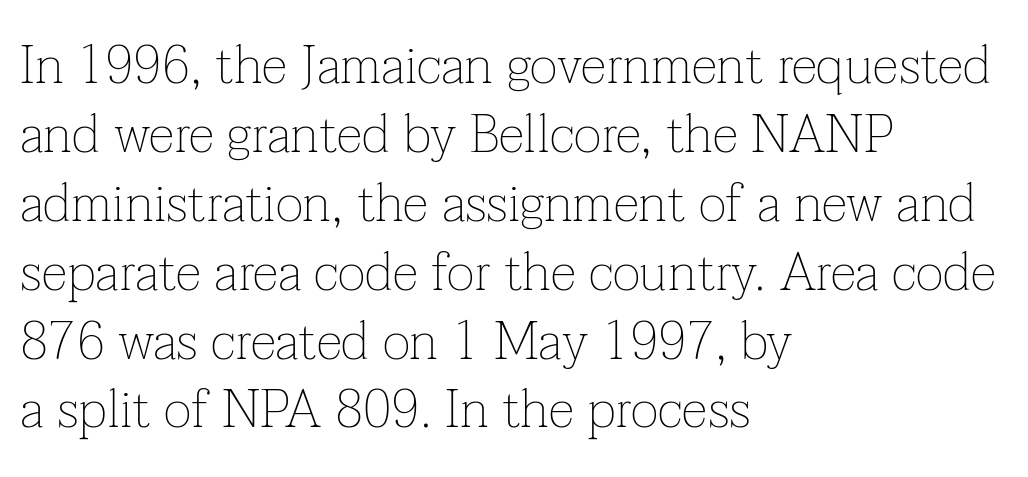
The image shows 53 px thin serif type, upright; set left-aligned, normal line spacing (1.3x), normal letter spacing, not underlined; low stroke contrast and a medium x-height.
